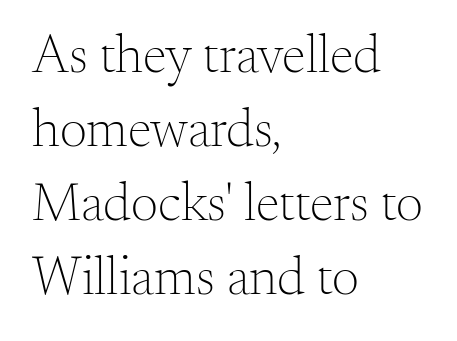
Baseline-to-baseline distance is the conventional proportion of letter height. Small tapered or slab feet sit at the stroke ends, so this counts as serif. No extra tracking has been applied to these lines. This reads as an unemphasized weight, regular at the heaviest.
